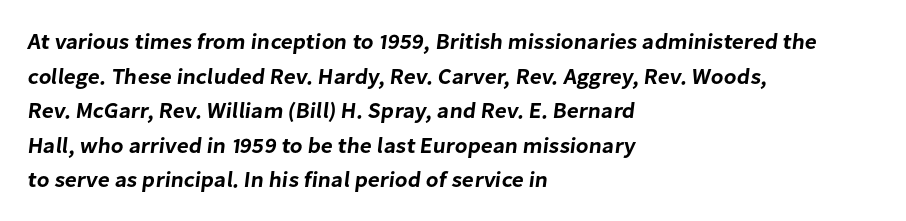
The space between consecutive lines is moderate. The type is set solid horizontally, with unmodified tracking. The passage is arranged the way most books set body copy — flush left. A bare baseline throughout the passage.
